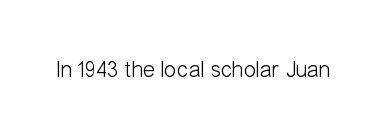
The image shows 23 px text type, upright; set normal letter spacing, not underlined.
